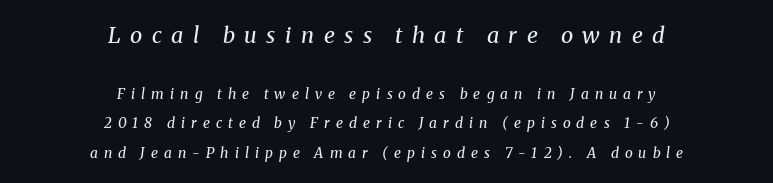
Q: Is the text bold? A: No.
Q: Is the text italic (slanted)? A: Yes, it leans right by about 8 degrees.
Q: Is the text underlined? A: No.
Q: How is the paragraph aligned? A: Centered.
Q: Is the spacing between letters normal or unusually wide? A: Unusually wide.
Q: Is the spacing between lines tight, normal or loose? A: Loose.
Q: Which block of text is set in a larger size, the first (top) or the second (bottom)? A: The first (top) one.
